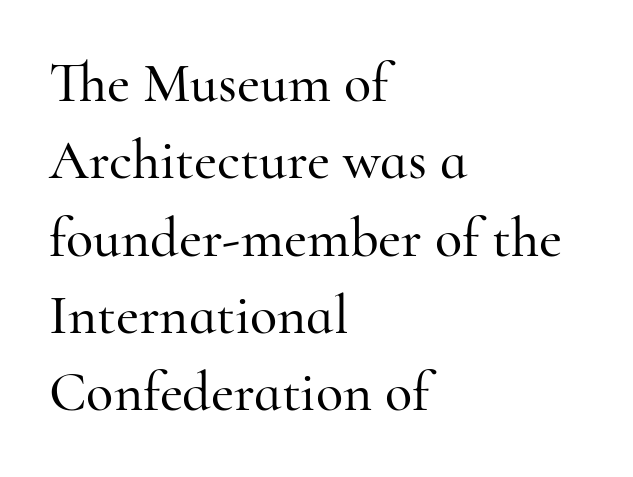
The image shows 56 px serif type, upright; set left-aligned, normal line spacing (1.38x), normal letter spacing, not underlined; high stroke contrast and a small x-height.
